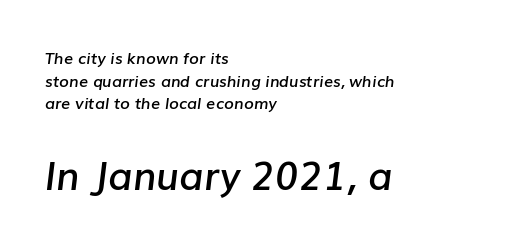
The lines sit at an ordinary, default distance from one another. Lines of text with bare space underneath. The text carries the slant typical of an italic or oblique font. Spacing verdict: proportional, widths tailored to each character.
